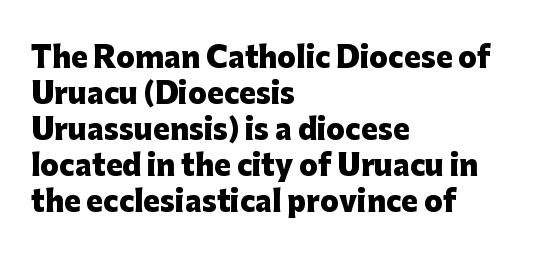
Q: Is the text bold? A: Yes.
Q: Is the text italic (slanted)? A: No, it is upright.
Q: Is the typeface a serif or a sans-serif typeface? A: Sans-serif.
Q: Is the text underlined? A: No.
Q: How is the paragraph aligned? A: Left-aligned.
Q: Is the spacing between letters normal or unusually wide? A: Normal.
Q: Is the spacing between lines tight, normal or loose? A: Normal.
Q: Width (condensed, normal, or wide)? A: Normal.
Q: Stroke contrast? A: Low.
Q: x-height? A: Medium.
Q: Monospaced? A: No.
